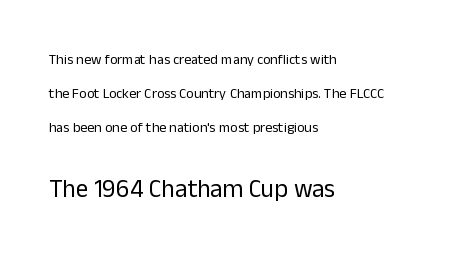
The lettering stays uniformly vertical, giving the passage a roman look. Line beginnings align vertically; line endings do not. The more generous point size was reserved for the lower chunk. Check under the words: just untouched page. Leading: increased. The line texture is even and compact thanks to regular tracking.
